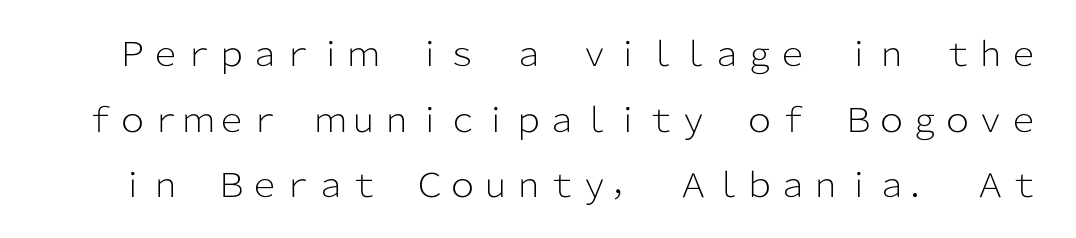
{"serif": "no", "italic": "no", "bold": "no", "weight": "light", "width": "normal", "stroke_contrast": "low", "x_height": "medium", "monospaced": "no", "underline": "no", "line_spacing": "loose", "line_spacing_ratio": 1.99, "letter_spacing": "normal", "letter_spacing_em": 0.0, "glyph_px": 33}
